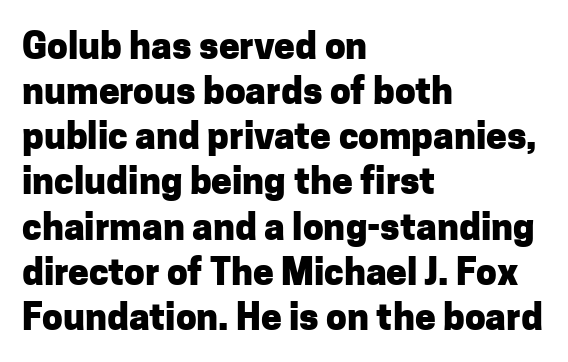
The image shows 37 px heavy sans-serif type, upright; set left-aligned, line spacing 1.22x, normal letter spacing, not underlined; low stroke contrast and a medium x-height.
